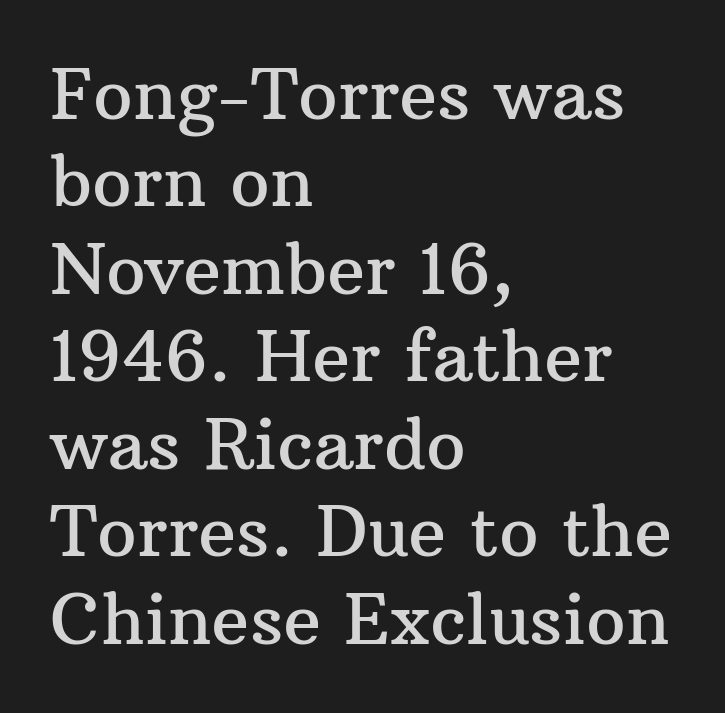
The image shows 70 px serif type, upright; set left-aligned, normal line spacing (1.25x), normal letter spacing, not underlined; medium stroke contrast and a medium x-height.
